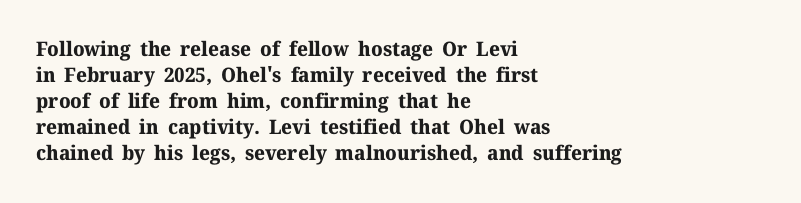
{"italic": "no", "bold": "yes", "underline": "no", "align": "left", "line_spacing": "normal", "line_spacing_ratio": 1.3, "letter_spacing": "normal", "letter_spacing_em": 0.0, "glyph_px": 20}
